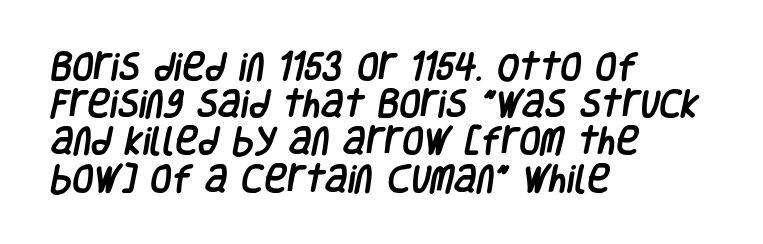
Q: Is the typeface a serif or a sans-serif typeface? A: Sans-serif.
Q: Is the text underlined? A: No.
Q: How is the paragraph aligned? A: Left-aligned.
Q: Is the spacing between letters normal or unusually wide? A: Normal.
Q: Width (condensed, normal, or wide)? A: Condensed.
Q: Stroke contrast? A: Low.
Q: x-height? A: Large.
Q: Monospaced? A: No.
